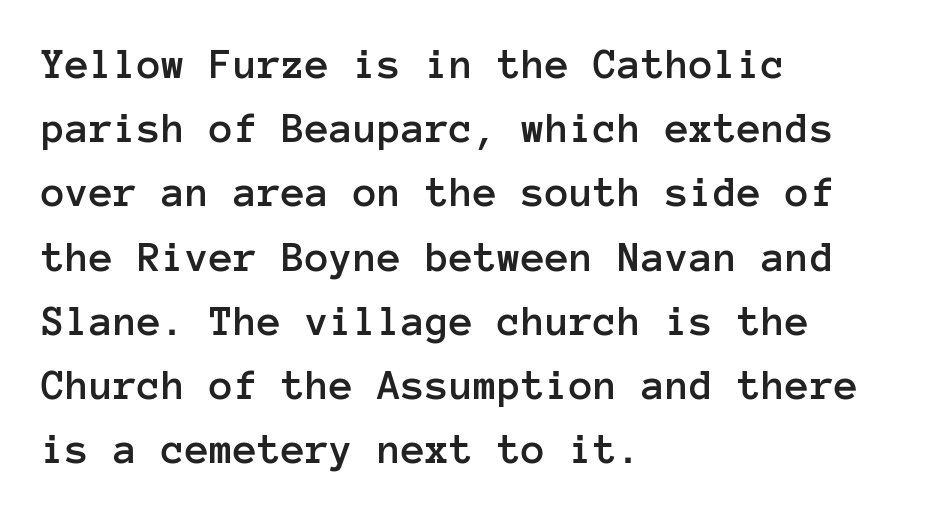
Lines of text with bare space underneath. This is the regular roman posture of the typeface. Each letter, wide or thin by design, is forced into the same width here. Which margin do the lines hug? The left one — the right edge is uneven. Nobody touched the tracking dial on this one.
